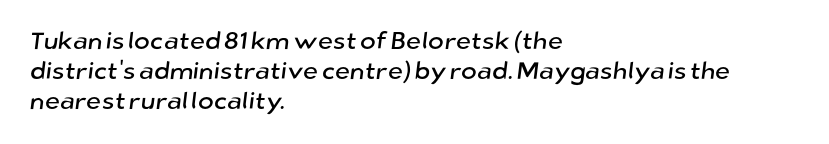
Q: Is the text underlined? A: No.
Q: How is the paragraph aligned? A: Left-aligned.
Q: Is the spacing between letters normal or unusually wide? A: Normal.
Q: Is the spacing between lines tight, normal or loose? A: Normal.
